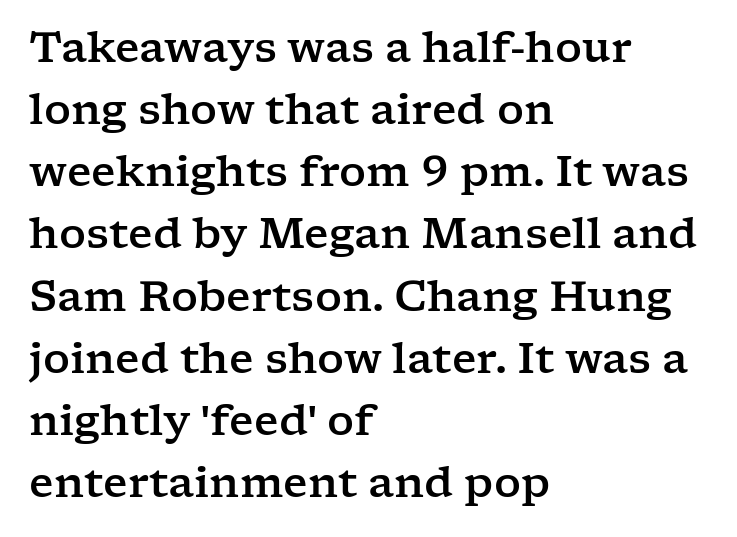
{"serif": "yes", "italic": "no", "width": "wide", "stroke_contrast": "low", "x_height": "medium", "monospaced": "no", "underline": "no", "align": "left", "line_spacing": "normal", "line_spacing_ratio": 1.48, "letter_spacing": "normal", "letter_spacing_em": 0.0, "glyph_px": 42}
